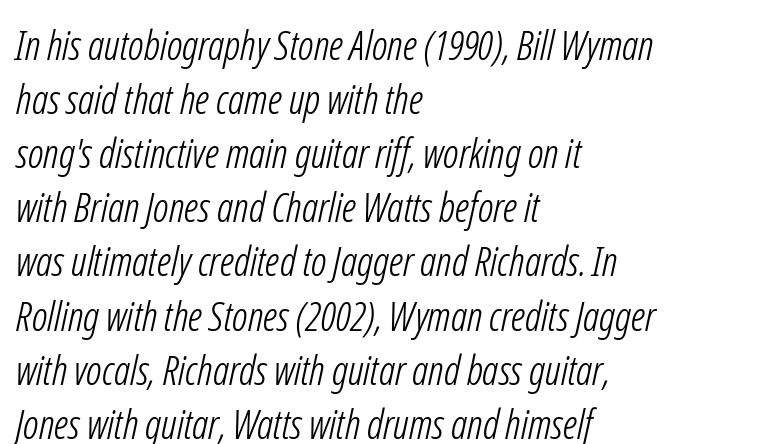
Think of a printed novel: that variable character pitch is what you see here. Successive baselines arrive at the customary interval. These glyphs show unthickened strokes, regular width or finer. Words appear dense and cohesive because spacing is normal. No feet cap the strokes, marking this as sans-serif type.
